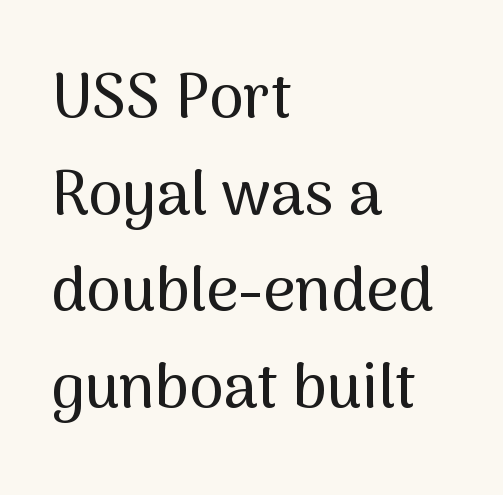
{"serif": "no", "italic": "no", "width": "normal", "stroke_contrast": "medium", "x_height": "medium", "monospaced": "no", "underline": "no", "align": "left", "line_spacing": "normal", "line_spacing_ratio": 1.56, "letter_spacing": "normal", "letter_spacing_em": 0.0, "glyph_px": 62}
